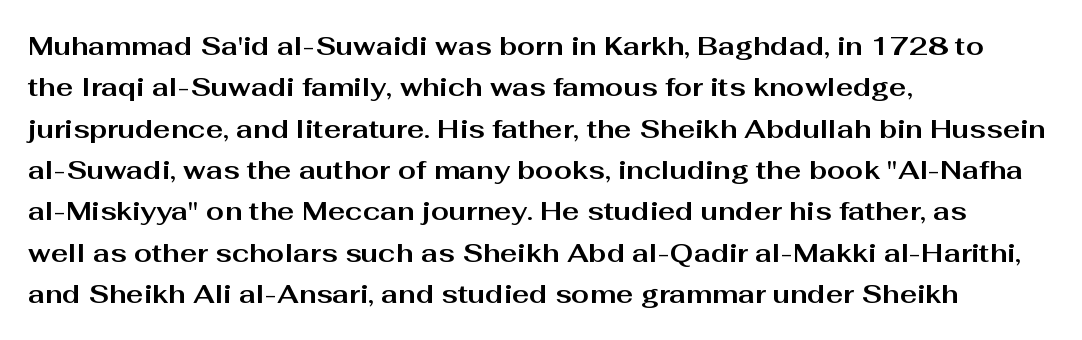
Q: Is the text bold? A: Yes.
Q: Is the text italic (slanted)? A: No, it is upright.
Q: Is the text underlined? A: No.
Q: How is the paragraph aligned? A: Left-aligned.
Q: Is the spacing between letters normal or unusually wide? A: Normal.
Q: Is the spacing between lines tight, normal or loose? A: Normal.
